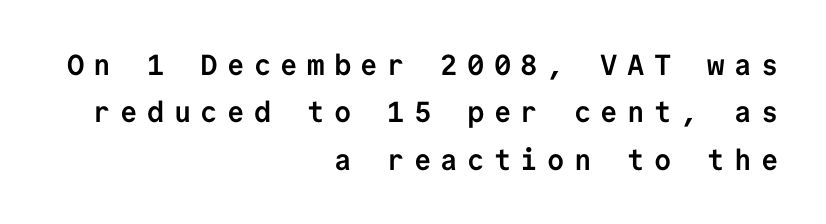
Vertically, the passage feels balanced, rows spaced as you'd expect. The glyphs in this specimen are sans serif. Designer's note — italics off, roman on. The type is letterspaced generously, with wide tracking. Notice how thick the strokes are: this is what a full bold looks like. The passage shown is typed in a monospace face where columns stay perfectly aligned.
